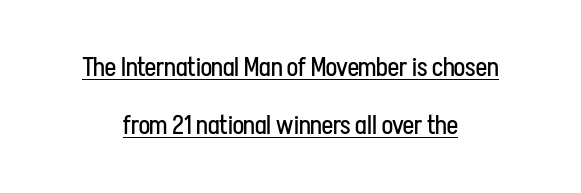
The image shows 26 px text type, upright; set centered, loose line spacing (2.24x), normal letter spacing, underlined.
